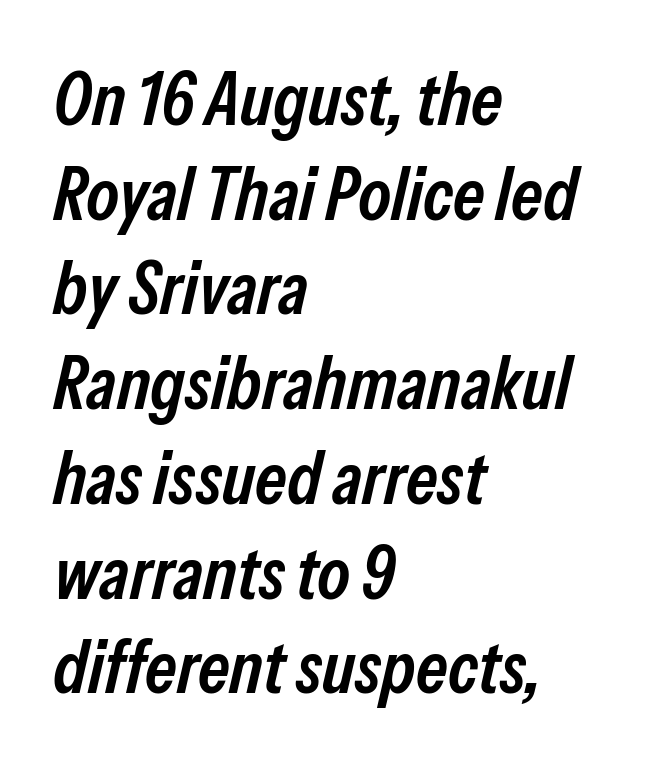
The gaps between neighbouring characters are ordinary and unremarkable. The ragged edge is on the right, which tells us the setting is flush left. Designer's note — italics engaged. The face used here is proportionally spaced, like ordinary book or web type.
